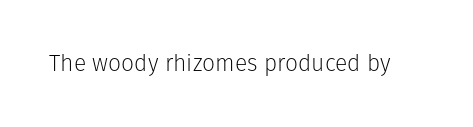
Q: Is the text bold? A: No.
Q: Is the text italic (slanted)? A: No, it is upright.
Q: Is the text underlined? A: No.
Q: Is the spacing between letters normal or unusually wide? A: Normal.
